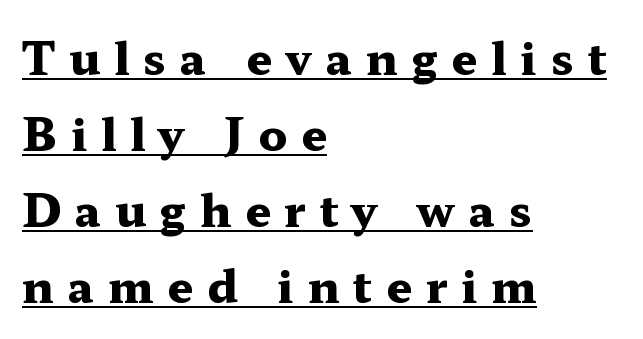
The passage shown is emphatically bold. The letters are spread apart with noticeably loose tracking. Every character sits straight up, as roman type does. Visually the block forms a straight wall on the left and a jagged coastline on the right. Proportional: the letters do not fall into vertical columns.
